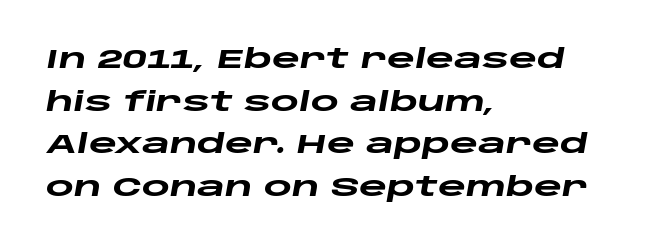
Q: Is the text bold? A: Yes.
Q: Is the text italic (slanted)? A: Yes, it leans right by about 10 degrees.
Q: Is the text underlined? A: No.
Q: How is the paragraph aligned? A: Left-aligned.
Q: Is the spacing between letters normal or unusually wide? A: Normal.
Q: Is the spacing between lines tight, normal or loose? A: Normal.
